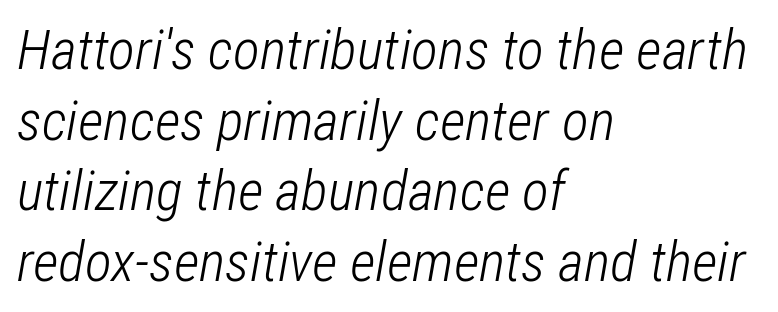
Q: Is the text bold? A: No.
Q: Is the text italic (slanted)? A: Yes, it leans right by about 12 degrees.
Q: Is the text underlined? A: No.
Q: How is the paragraph aligned? A: Left-aligned.
Q: Is the spacing between letters normal or unusually wide? A: Normal.
Q: Is the spacing between lines tight, normal or loose? A: Normal.
Q: Width (condensed, normal, or wide)? A: Condensed.
Q: Stroke contrast? A: Low.
Q: x-height? A: Medium.
Q: Monospaced? A: No.
